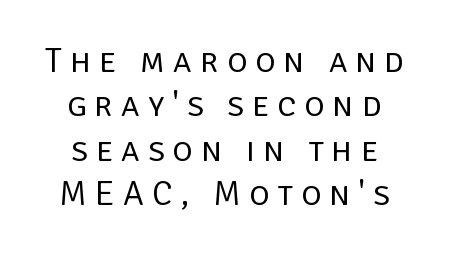
The image shows 35 px regular-weight sans-serif type, upright; set centered, normal line spacing (1.27x), unusually wide letter spacing (+0.23 em), not underlined; low stroke contrast and a large x-height.
